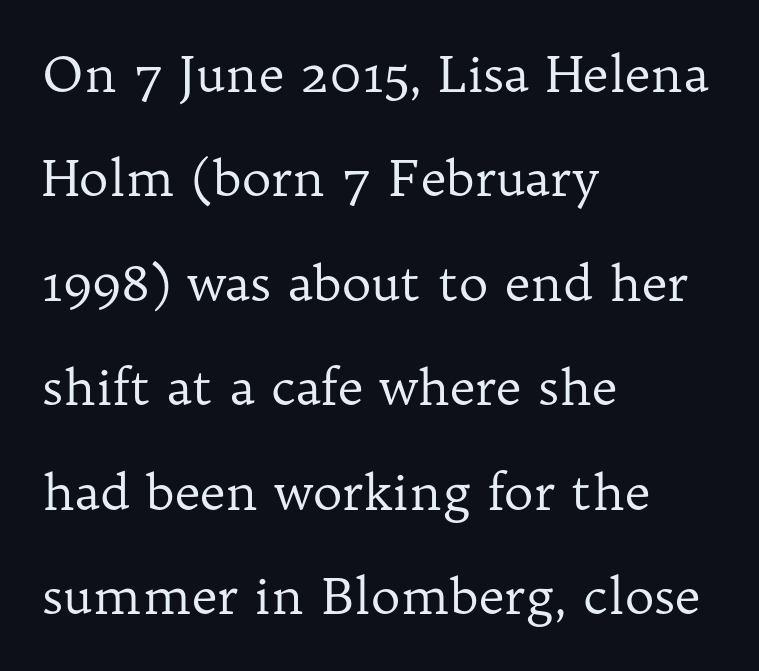
{"serif": "yes", "italic": "no", "bold": "no", "weight": "regular", "width": "normal", "stroke_contrast": "low", "x_height": "medium", "monospaced": "no", "underline": "no", "align": "left", "line_spacing": "loose", "line_spacing_ratio": 2.09, "letter_spacing": "normal", "letter_spacing_em": 0.0, "glyph_px": 50}
